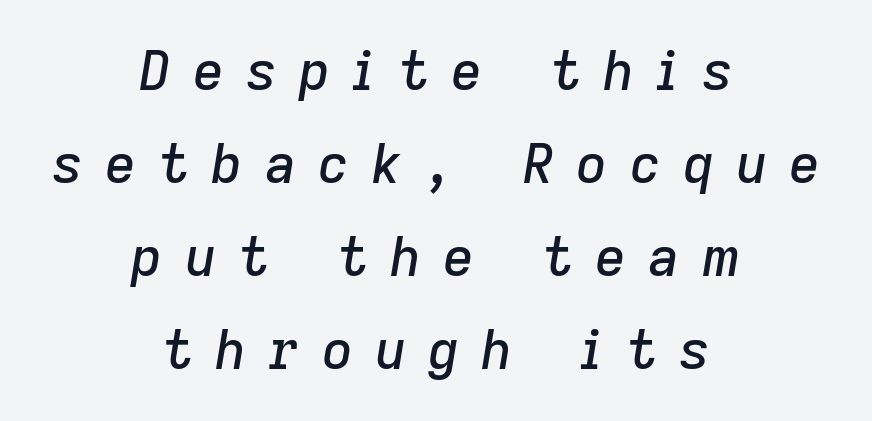
The face used here has a pronounced slope to its letters. This rendering uses center alignment, leaving both contours irregular but symmetric. Think of a printed novel: that variable character pitch is what you see here. The area under the type is left untouched. Display-style spreading of the glyphs; the letterfit is very open.
